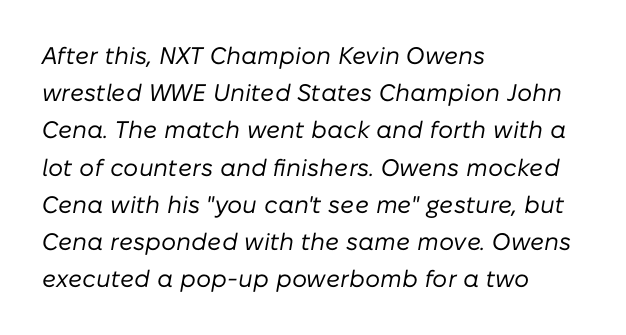
Q: Is the text bold? A: No.
Q: Is the text italic (slanted)? A: Yes, it leans right by about 10 degrees.
Q: Is the text underlined? A: No.
Q: How is the paragraph aligned? A: Left-aligned.
Q: Is the spacing between letters normal or unusually wide? A: Normal.
Q: Is the spacing between lines tight, normal or loose? A: Normal.
